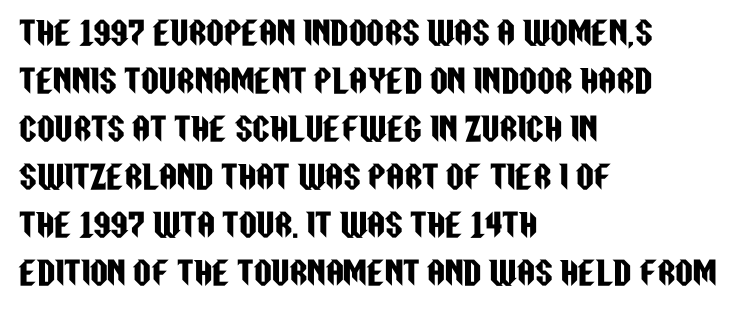
{"serif": "no", "italic": "no", "width": "condensed", "stroke_contrast": "low", "x_height": "large", "monospaced": "no", "underline": "no", "align": "left", "line_spacing": "normal", "line_spacing_ratio": 1.55, "letter_spacing": "normal", "letter_spacing_em": 0.0, "glyph_px": 31}
